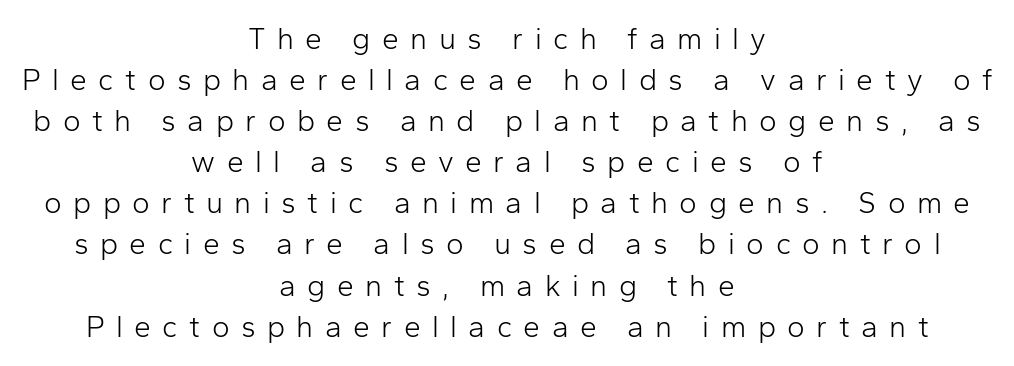
{"serif": "no", "italic": "no", "bold": "no", "weight": "light", "width": "normal", "stroke_contrast": "low", "x_height": "medium", "monospaced": "no", "underline": "no", "align": "center", "line_spacing": "normal", "line_spacing_ratio": 1.37, "letter_spacing": "wide", "letter_spacing_em": 0.38, "glyph_px": 30}
